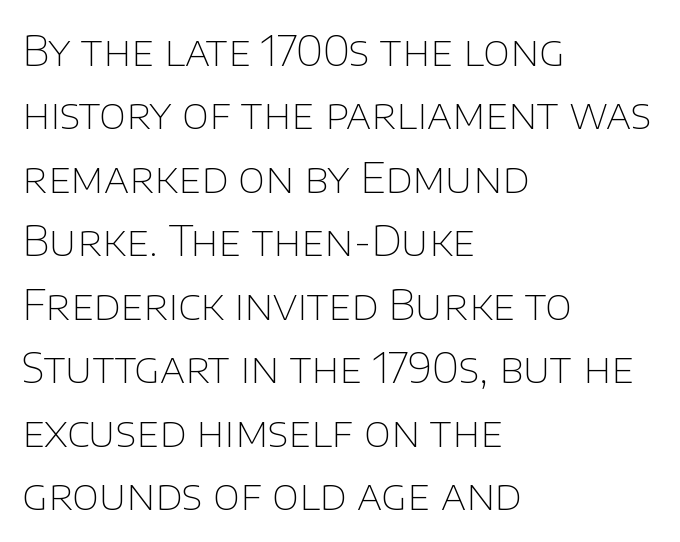
In terms of letterspacing, this is plain default setting. Notice how the passage keeps a crisp vertical edge on the left only. The passage shown stacks its lines at a standard gap. The letters look calm and open, with moderate or lighter stems. This sample has the flowing, uneven cadence of proportional lettering. The baseline area is clear.
